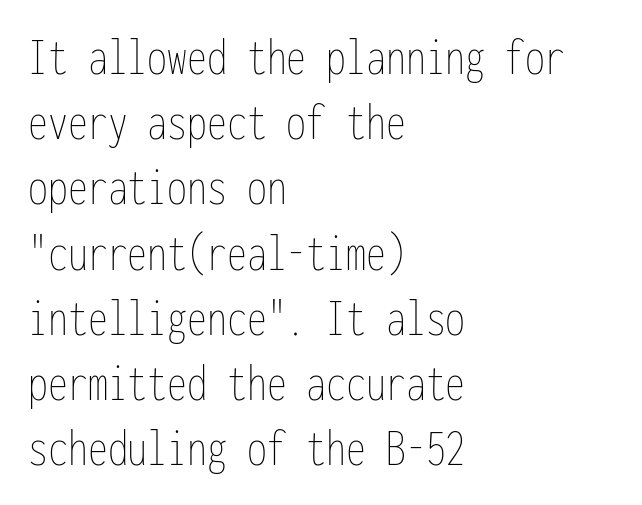
Q: Is the text bold? A: No.
Q: Is the text italic (slanted)? A: No, it is upright.
Q: Is the text underlined? A: No.
Q: How is the paragraph aligned? A: Left-aligned.
Q: Is the spacing between letters normal or unusually wide? A: Normal.
Q: Width (condensed, normal, or wide)? A: Condensed.
Q: Stroke contrast? A: Low.
Q: x-height? A: Medium.
Q: Monospaced? A: Yes.
